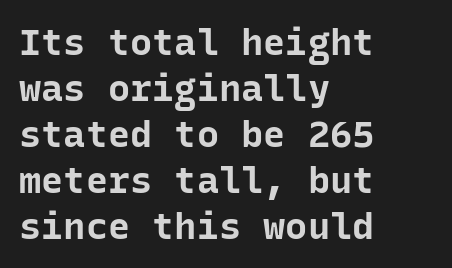
The image shows 37 px bold sans-serif type, upright, monospaced; set left-aligned, line spacing 1.24x, normal letter spacing, not underlined; low stroke contrast and a medium x-height.
